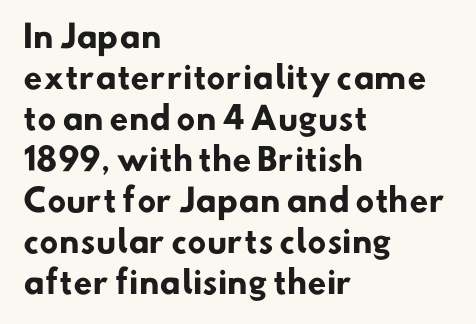
Q: Is the text bold? A: Yes.
Q: Is the typeface a serif or a sans-serif typeface? A: Sans-serif.
Q: Is the text underlined? A: No.
Q: How is the paragraph aligned? A: Left-aligned.
Q: Is the spacing between letters normal or unusually wide? A: Normal.
Q: Is the spacing between lines tight, normal or loose? A: Normal.
Q: Width (condensed, normal, or wide)? A: Normal.
Q: Stroke contrast? A: Low.
Q: x-height? A: Small.
Q: Monospaced? A: No.
